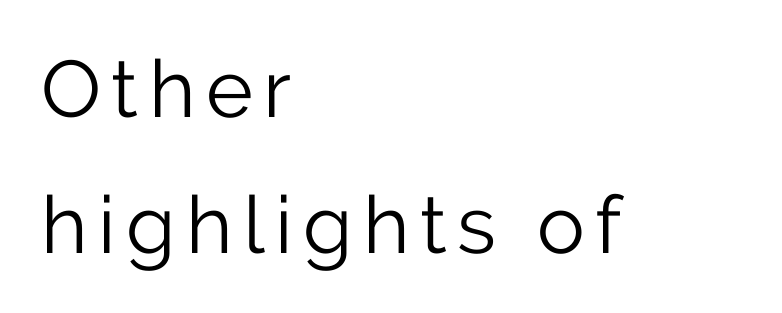
Q: Is the text bold? A: No.
Q: Is the text italic (slanted)? A: No, it is upright.
Q: Is the typeface a serif or a sans-serif typeface? A: Sans-serif.
Q: Is the text underlined? A: No.
Q: How is the paragraph aligned? A: Left-aligned.
Q: Is the spacing between lines tight, normal or loose? A: Normal.
Q: Width (condensed, normal, or wide)? A: Normal.
Q: Stroke contrast? A: Low.
Q: x-height? A: Medium.
Q: Monospaced? A: No.
